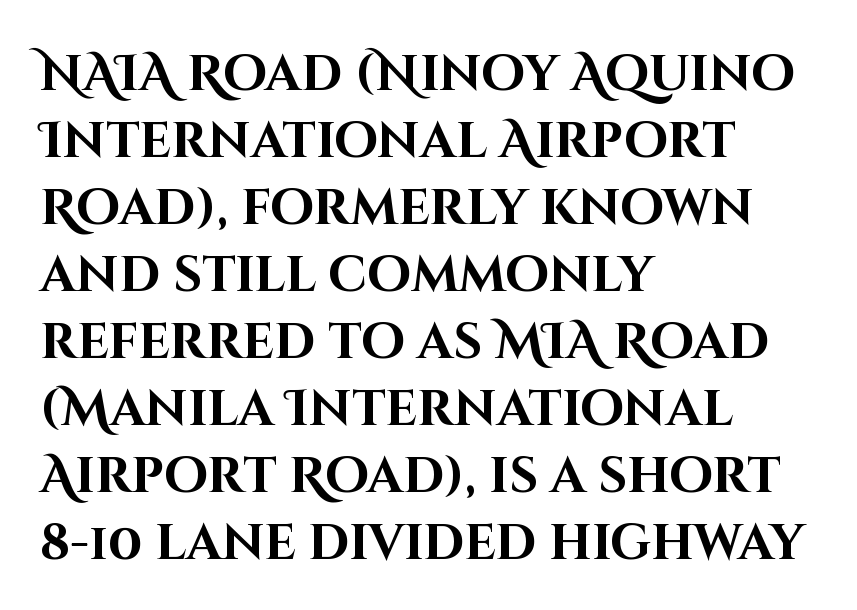
{"serif": "no", "italic": "no", "bold": "yes", "weight": "bold", "width": "normal", "stroke_contrast": "high", "x_height": "large", "monospaced": "no", "underline": "no", "align": "left", "line_spacing": "normal", "line_spacing_ratio": 1.34, "letter_spacing": "normal", "letter_spacing_em": 0.0, "glyph_px": 50}
